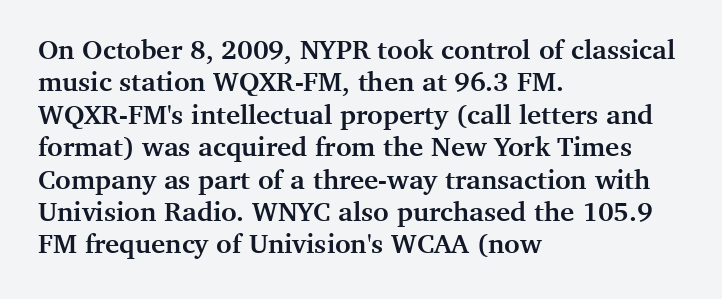
The image shows 27 px bold type, upright; set left-aligned, line spacing 1.2x, normal letter spacing, not underlined.
